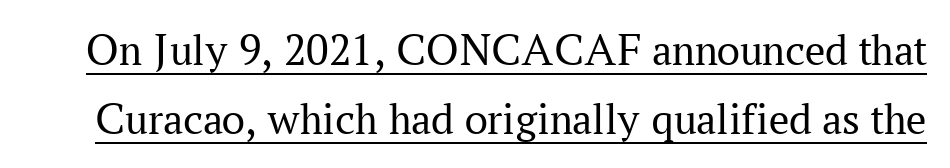
Q: Is the text bold? A: No.
Q: Is the text italic (slanted)? A: No, it is upright.
Q: Is the typeface a serif or a sans-serif typeface? A: Serif.
Q: Is the text underlined? A: Yes.
Q: Is the spacing between letters normal or unusually wide? A: Normal.
Q: Is the spacing between lines tight, normal or loose? A: Normal.
Q: Width (condensed, normal, or wide)? A: Normal.
Q: Stroke contrast? A: Medium.
Q: x-height? A: Medium.
Q: Monospaced? A: No.
